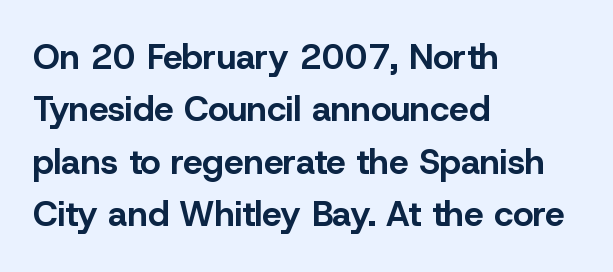
Q: Is the text bold? A: Yes.
Q: Is the text italic (slanted)? A: No, it is upright.
Q: Is the typeface a serif or a sans-serif typeface? A: Sans-serif.
Q: Is the text underlined? A: No.
Q: How is the paragraph aligned? A: Left-aligned.
Q: Is the spacing between letters normal or unusually wide? A: Normal.
Q: Is the spacing between lines tight, normal or loose? A: Normal.
Q: Width (condensed, normal, or wide)? A: Normal.
Q: Stroke contrast? A: Low.
Q: x-height? A: Medium.
Q: Monospaced? A: No.
